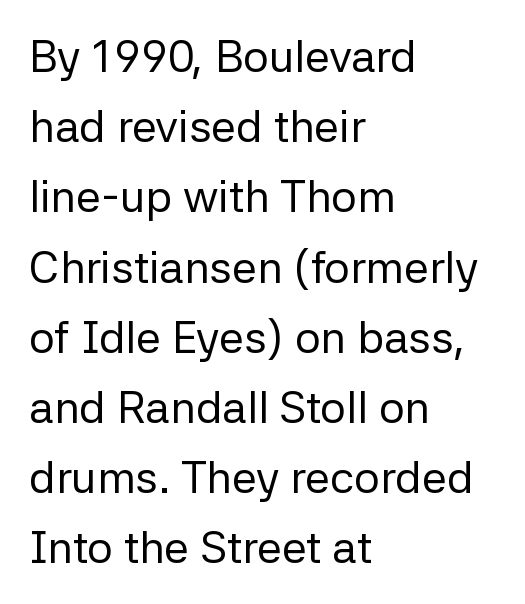
A typesetter would call this proportional, since set widths differ per character. Decoration check: the copy has no underline. In CSS terms this would be text-align: left. Classification — sans serif. Is this a heavy cut? Hardly; it is regular or lighter. Horizontal bands of white between lines are of average thickness.
